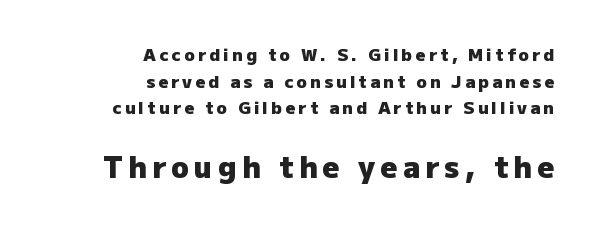
The image shows 29 px heavy sans-serif type, upright; set right-aligned, normal line spacing (1.56x), not underlined; the second (bottom) block is 1.71x larger; low stroke contrast and a medium x-height.
